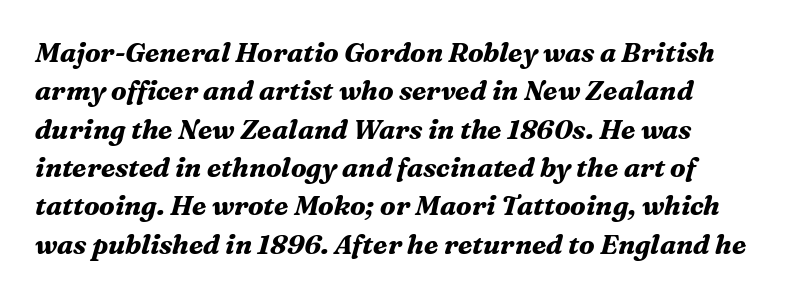
Q: Is the text bold? A: Yes.
Q: Is the text italic (slanted)? A: Yes, it leans right by about 16 degrees.
Q: Is the text underlined? A: No.
Q: How is the paragraph aligned? A: Left-aligned.
Q: Is the spacing between letters normal or unusually wide? A: Normal.
Q: Is the spacing between lines tight, normal or loose? A: Normal.
